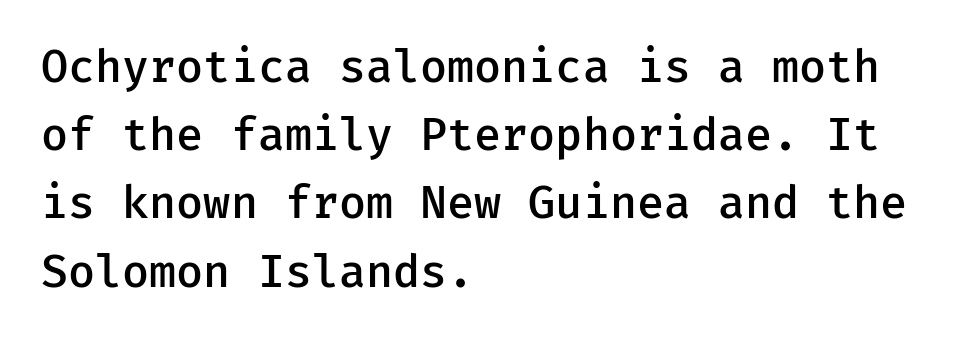
{"serif": "no", "italic": "no", "bold": "semi", "weight": "semibold", "width": "normal", "stroke_contrast": "low", "x_height": "medium", "underline": "no", "align": "left", "line_spacing": "normal", "line_spacing_ratio": 1.55, "letter_spacing": "normal", "letter_spacing_em": 0.0, "glyph_px": 44}
